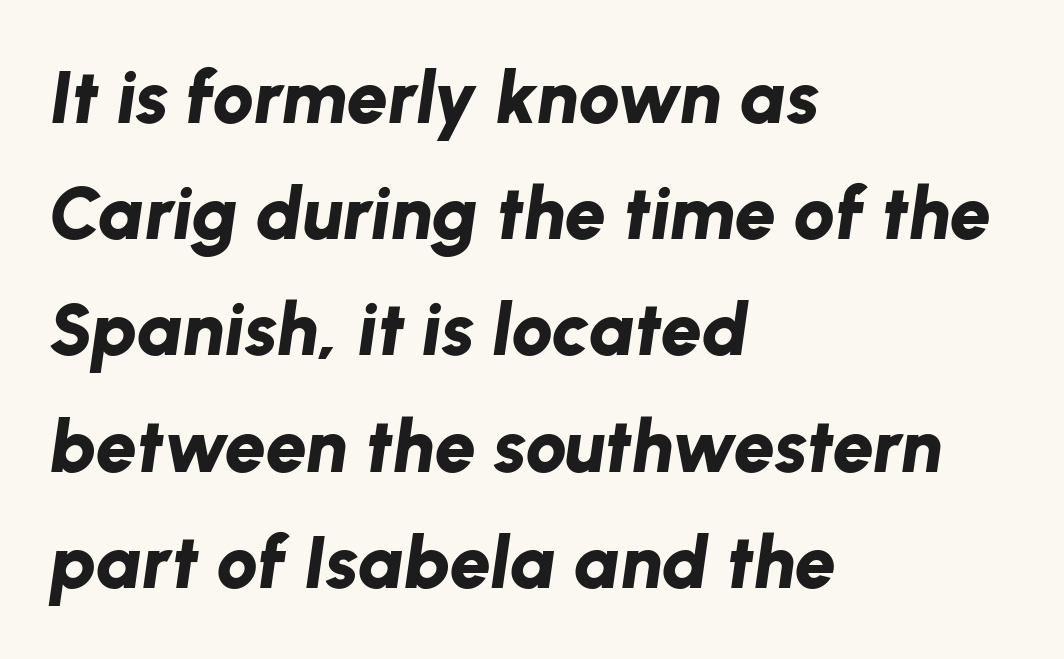
Characters follow at the spacing the type designer built in. Which margin do the lines hug? The left one — the right edge is uneven. The face used here is proportionally spaced, like ordinary book or web type. Weight: bold. Rows of type keep a routine distance in the vertical direction.
